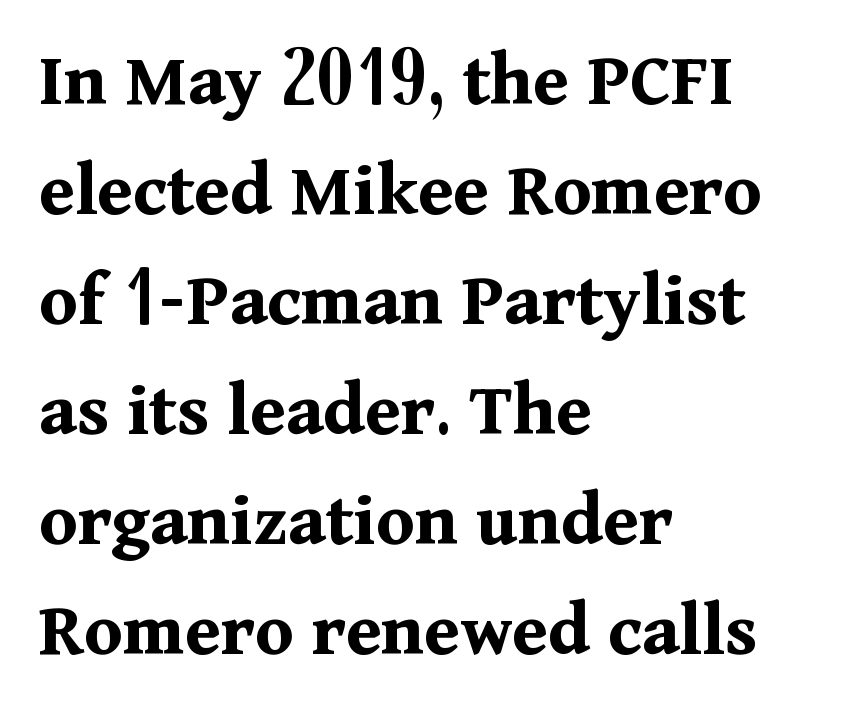
Each letter keeps its own natural width here, so spacing adapts to shape. Weight: bold. Vertically, the passage feels balanced, rows spaced as you'd expect. Horizontal alignment here is leftward, the default for most running prose.
